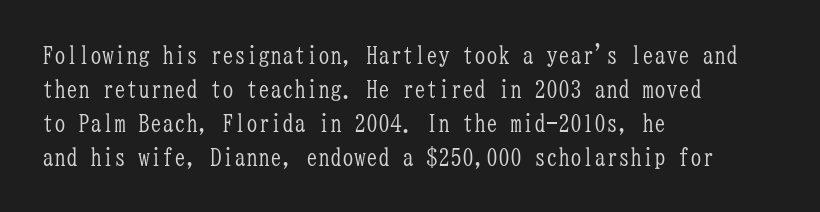
The image shows 24 px text type, upright; set left-aligned, normal line spacing (1.42x), normal letter spacing, not underlined.
